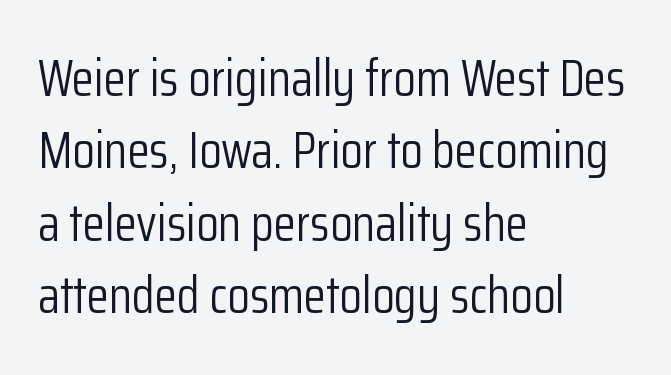
It's the straight-up-and-down kind of type. Heaviness? Minimal to ordinary, like unemphasized prose. The horizontal fit of the characters is conventional and even. What kind of face is this? One without serifs — a sans. Note the varied advance widths — an 'i' is clearly narrower than an 'm'.
